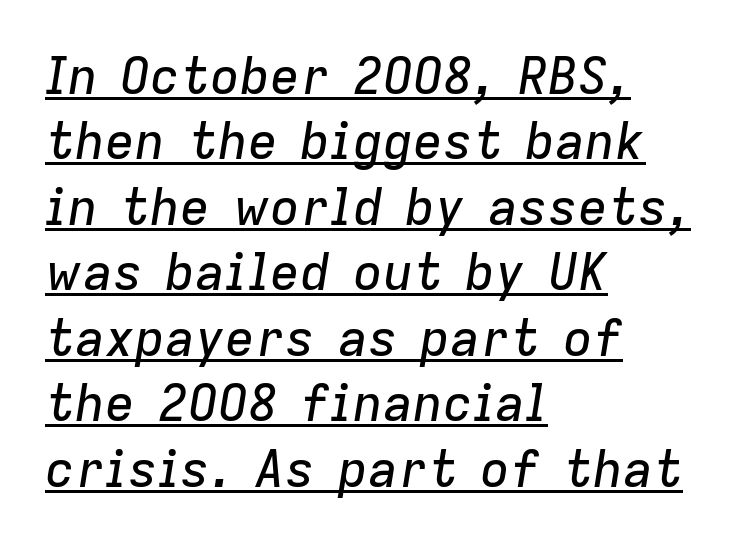
Short note: letters normally spaced. A rule runs beneath these lines of type. The paragraph has a hard left edge and a soft right edge. There's an unmistakable incline to the writing here.
